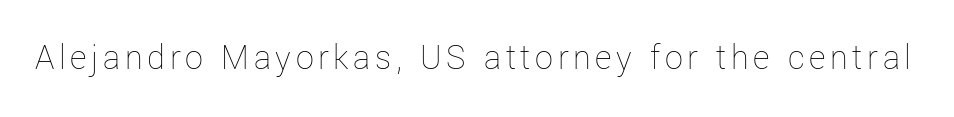
The strip under each line holds only bare page. Rendered with straight, roman letterforms. The rendering uses natural spacing where letterforms have individual widths. Stems and bowls with no extra thickness — not bold.
